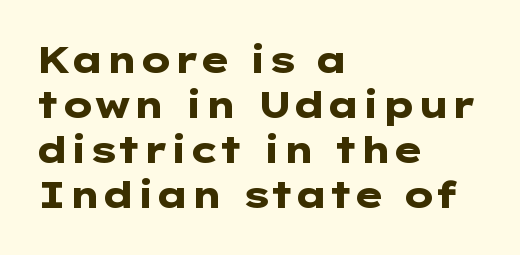
The image shows 37 px heavy, wide sans-serif type, upright; set left-aligned, line spacing 1.22x, normal letter spacing, not underlined; low stroke contrast and a medium x-height.
